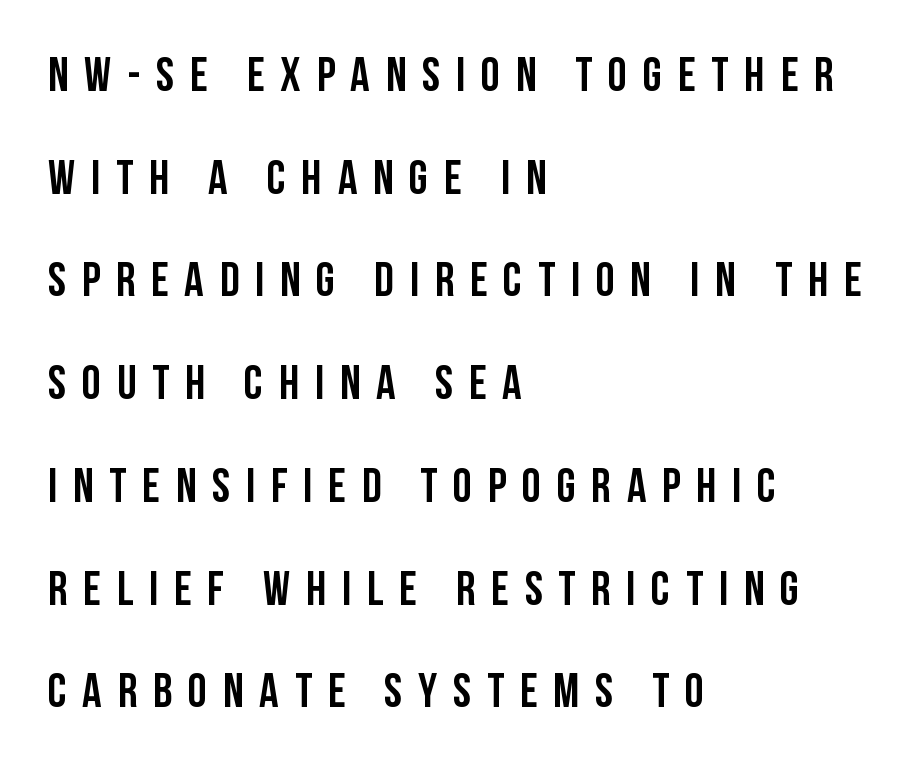
Any mark beneath the type? The region is blank. The tracking reads as deliberately expanded to a designer's eye. The typeface chosen for these lines omits serifs. Caption: multi-line text, flush left, ragged right. Vertical strokes here are truly vertical. Airy leading.
